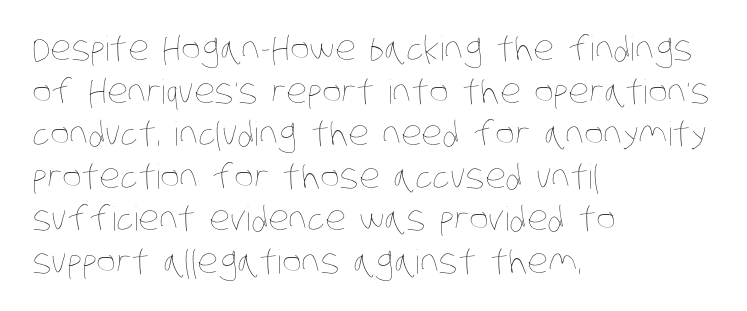
Q: Is the text bold? A: No.
Q: Is the text underlined? A: No.
Q: How is the paragraph aligned? A: Left-aligned.
Q: Is the spacing between letters normal or unusually wide? A: Normal.
Q: Is the spacing between lines tight, normal or loose? A: Normal.
Q: Width (condensed, normal, or wide)? A: Condensed.
Q: Stroke contrast? A: Low.
Q: x-height? A: Large.
Q: Monospaced? A: No.
